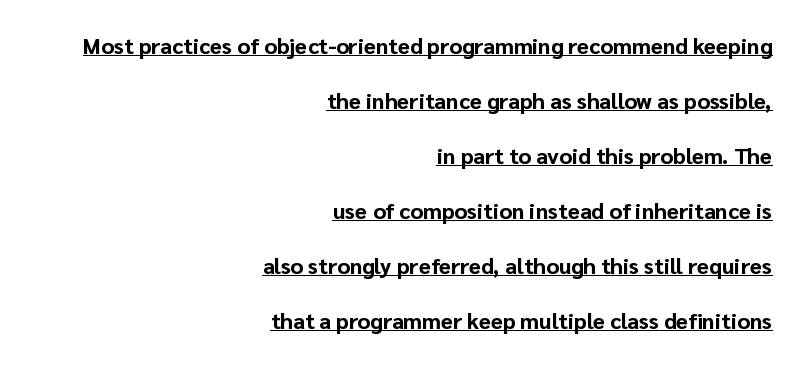
The image shows 22 px bold type, upright; set right-aligned, loose line spacing (2.5x), normal letter spacing, underlined.
